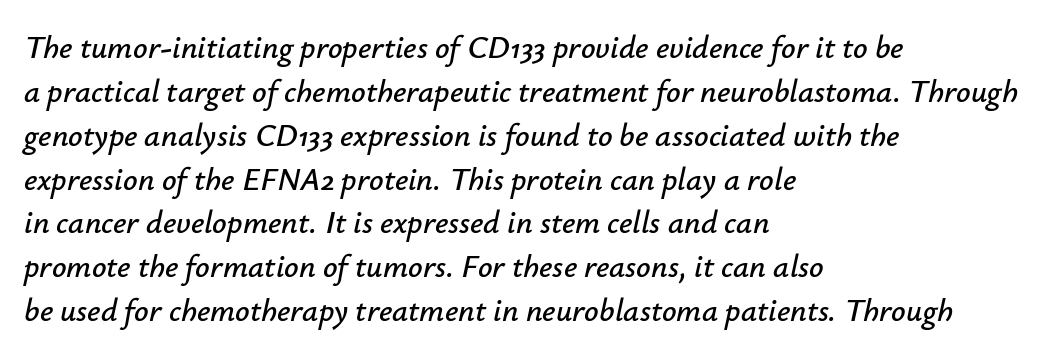
The image shows 32 px text type, italic (leaning right); set left-aligned, normal line spacing (1.37x), normal letter spacing, not underlined; low stroke contrast and a small x-height.
